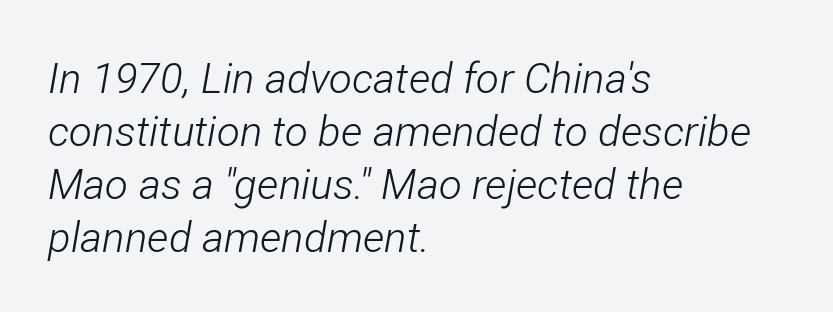
The image shows 42 px light, condensed type, italic (leaning right); set left-aligned, normal line spacing (1.26x), normal letter spacing, not underlined; low stroke contrast and a medium x-height.
